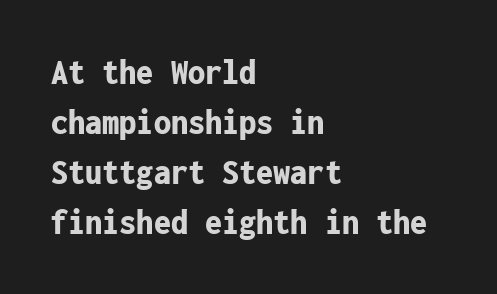
Q: Is the text bold? A: Yes.
Q: Is the text italic (slanted)? A: No, it is upright.
Q: Is the typeface a serif or a sans-serif typeface? A: Sans-serif.
Q: Is the text underlined? A: No.
Q: How is the paragraph aligned? A: Left-aligned.
Q: Is the spacing between letters normal or unusually wide? A: Normal.
Q: Is the spacing between lines tight, normal or loose? A: Normal.
Q: Width (condensed, normal, or wide)? A: Condensed.
Q: Stroke contrast? A: Low.
Q: x-height? A: Medium.
Q: Monospaced? A: Yes.
